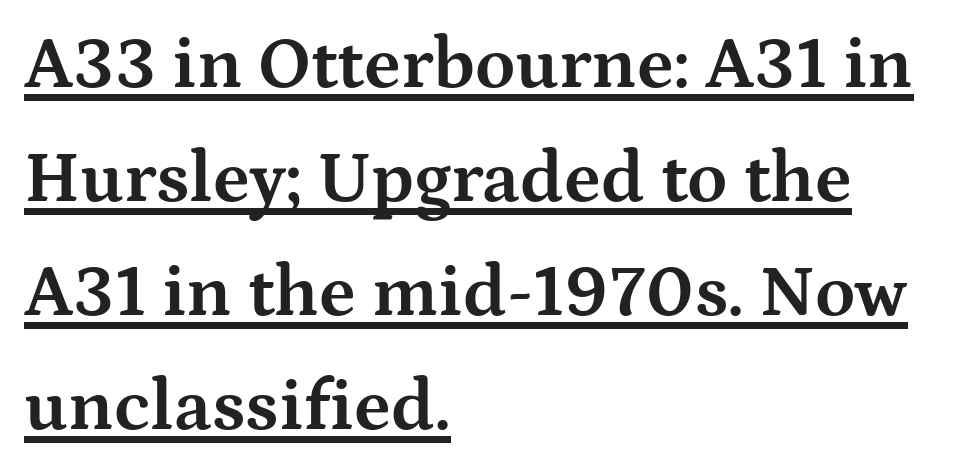
Line starts are locked; line ends wander. The strokes are fattened all the way to bold. Regular leading. You could not count columns in this text — the font is proportionally spaced. Has an underline been added? It has. A serif font was chosen for this passage.
